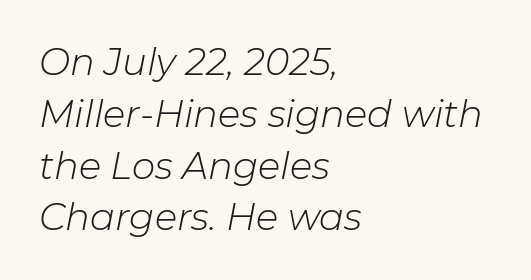
{"italic": "yes", "lean": "right", "slant_degrees": 11, "bold": "no", "weight": "light", "width": "normal", "stroke_contrast": "low", "x_height": "medium", "monospaced": "no", "underline": "no", "align": "left", "line_spacing": "normal", "line_spacing_ratio": 1.4, "letter_spacing": "normal", "letter_spacing_em": 0.0, "glyph_px": 37}
